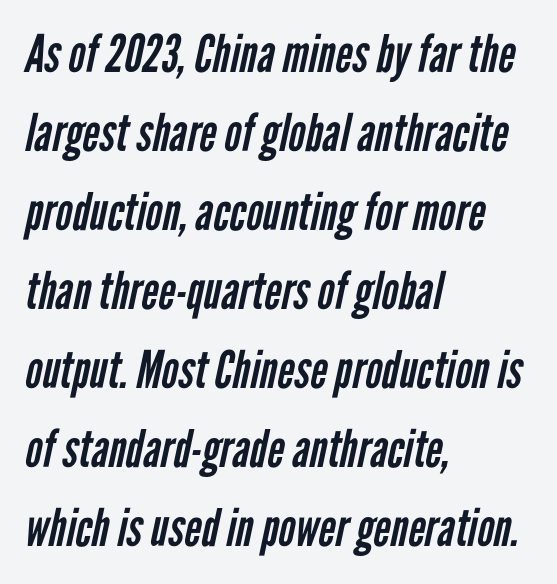
Q: Is the text bold? A: No.
Q: Is the typeface a serif or a sans-serif typeface? A: Sans-serif.
Q: Is the text underlined? A: No.
Q: How is the paragraph aligned? A: Left-aligned.
Q: Is the spacing between letters normal or unusually wide? A: Normal.
Q: Is the spacing between lines tight, normal or loose? A: Normal.
Q: Width (condensed, normal, or wide)? A: Condensed.
Q: Stroke contrast? A: Low.
Q: x-height? A: Medium.
Q: Monospaced? A: No.
